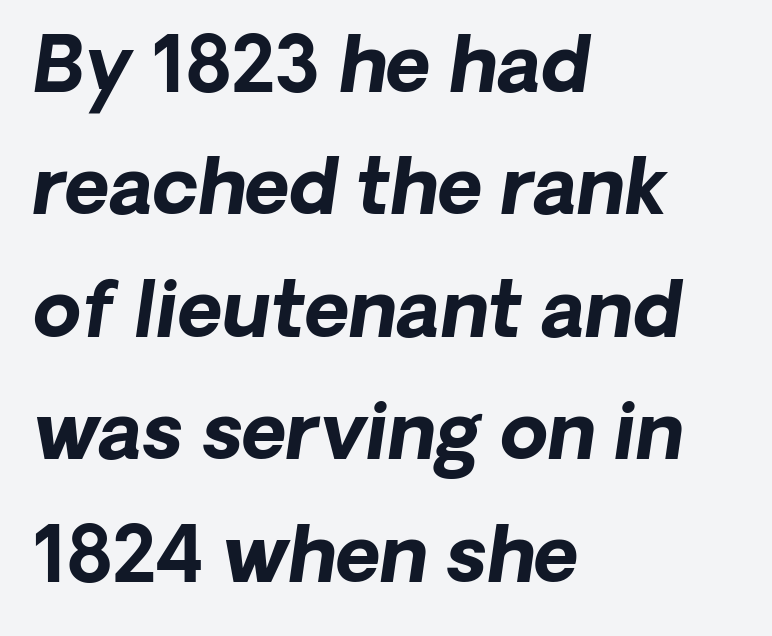
Q: Is the text bold? A: Yes.
Q: Is the typeface a serif or a sans-serif typeface? A: Sans-serif.
Q: Is the text underlined? A: No.
Q: How is the paragraph aligned? A: Left-aligned.
Q: Is the spacing between letters normal or unusually wide? A: Normal.
Q: Is the spacing between lines tight, normal or loose? A: Normal.
Q: Width (condensed, normal, or wide)? A: Normal.
Q: Stroke contrast? A: Low.
Q: x-height? A: Medium.
Q: Monospaced? A: No.
